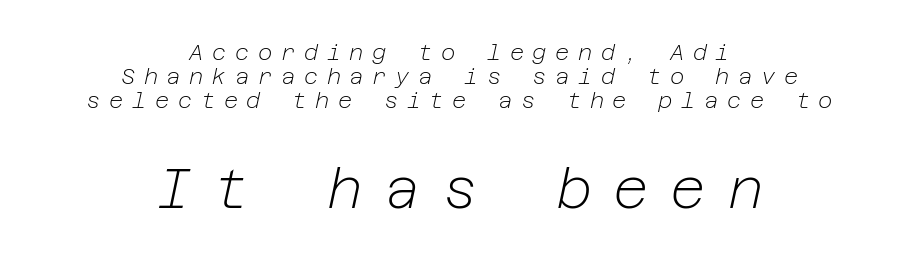
{"italic": "yes", "lean": "right", "slant_degrees": 12, "bold": "no", "weight": "light", "width": "normal", "stroke_contrast": "low", "x_height": "medium", "underline": "no", "align": "center", "line_spacing": "tight", "line_spacing_ratio": 1.1, "letter_spacing": "wide", "letter_spacing_em": 0.39, "larger_block": "second", "size_ratio": 2.5, "glyph_px": 55}
